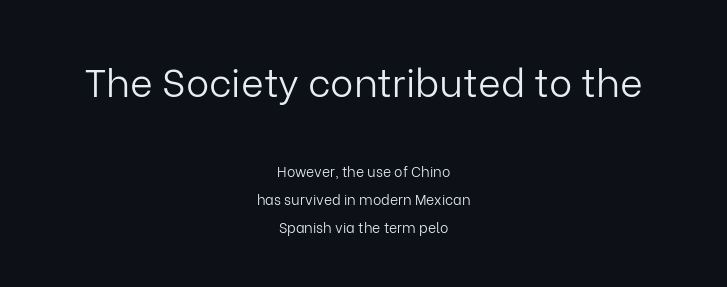
{"serif": "no", "italic": "no", "bold": "no", "weight": "light", "width": "normal", "stroke_contrast": "low", "x_height": "medium", "monospaced": "no", "underline": "no", "align": "center", "line_spacing": "loose", "line_spacing_ratio": 2.01, "letter_spacing": "normal", "letter_spacing_em": 0.0, "larger_block": "first", "size_ratio": 2.79, "glyph_px": 39}
